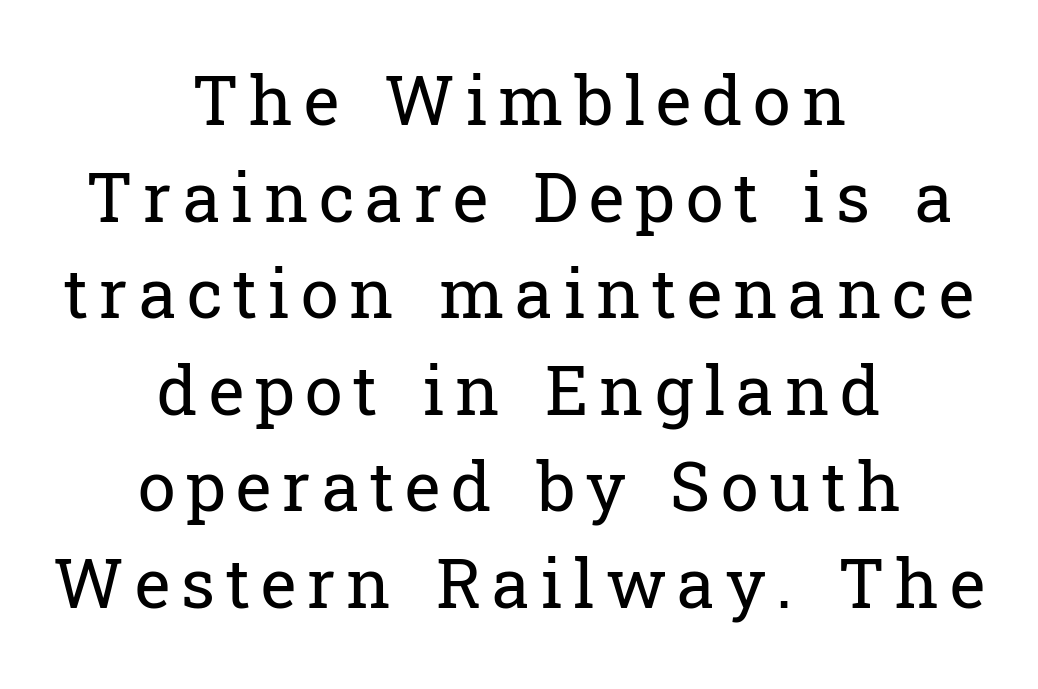
The image shows 68 px regular-weight serif type, upright; set centered, normal line spacing (1.42x), not underlined; low stroke contrast and a medium x-height.
